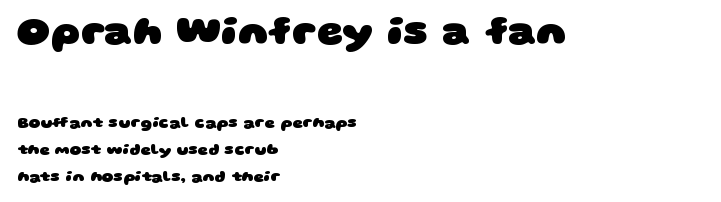
Q: Is the text bold? A: Yes.
Q: Is the typeface a serif or a sans-serif typeface? A: Sans-serif.
Q: Is the text underlined? A: No.
Q: How is the paragraph aligned? A: Left-aligned.
Q: Is the spacing between letters normal or unusually wide? A: Normal.
Q: Is the spacing between lines tight, normal or loose? A: Normal.
Q: Which block of text is set in a larger size, the first (top) or the second (bottom)? A: The first (top) one.
Q: Width (condensed, normal, or wide)? A: Wide.
Q: Stroke contrast? A: Low.
Q: x-height? A: Large.
Q: Monospaced? A: No.
